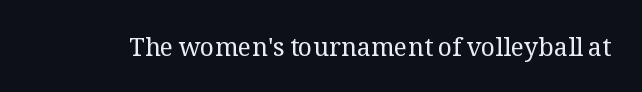
The image shows 25 px text type, upright; set normal letter spacing, not underlined.
